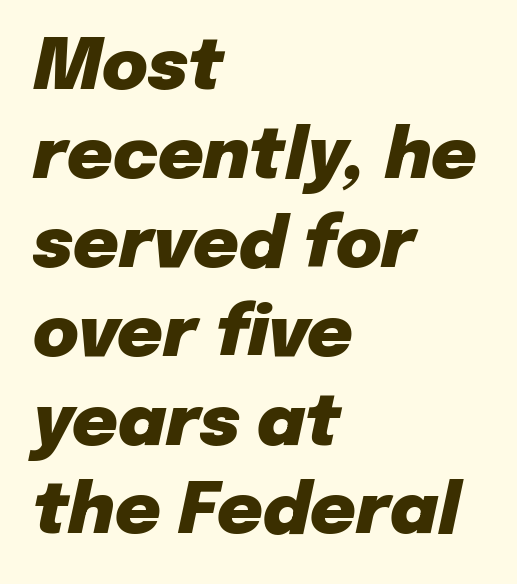
{"italic": "yes", "lean": "right", "slant_degrees": 12, "bold": "yes", "weight": "heavy", "width": "normal", "stroke_contrast": "low", "x_height": "medium", "monospaced": "no", "underline": "no", "align": "left", "line_spacing": "normal", "line_spacing_ratio": 1.27, "letter_spacing": "normal", "letter_spacing_em": 0.0, "glyph_px": 70}
